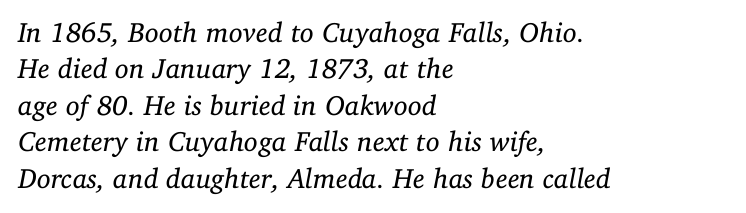
{"serif": "yes", "italic": "yes", "lean": "right", "slant_degrees": 11, "bold": "no", "weight": "regular", "width": "normal", "stroke_contrast": "low", "x_height": "medium", "monospaced": "no", "underline": "no", "align": "left", "line_spacing": "normal", "line_spacing_ratio": 1.3, "letter_spacing": "normal", "letter_spacing_em": 0.0, "glyph_px": 28}
